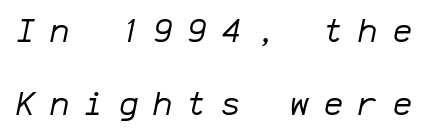
Q: Is the text bold? A: No.
Q: Is the text italic (slanted)? A: Yes, it leans right by about 12 degrees.
Q: Is the text underlined? A: No.
Q: Is the spacing between letters normal or unusually wide? A: Unusually wide.
Q: Is the spacing between lines tight, normal or loose? A: Loose.
Q: Width (condensed, normal, or wide)? A: Normal.
Q: Stroke contrast? A: Low.
Q: x-height? A: Medium.
Q: Monospaced? A: Yes.
